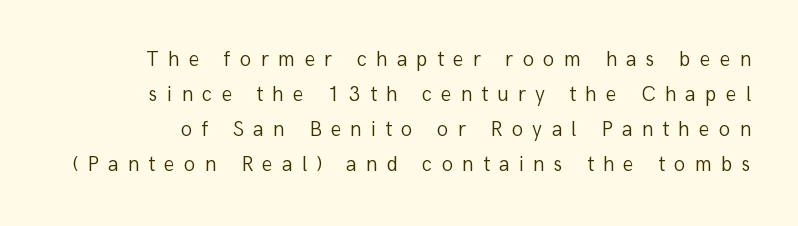
The image shows 21 px text type, upright; set normal line spacing (1.67x), unusually wide letter spacing (+0.44 em), not underlined.
